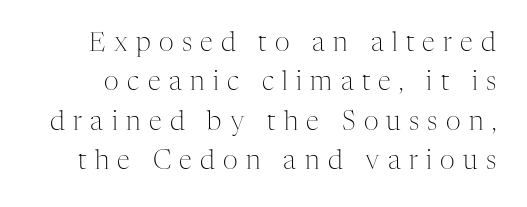
{"italic": "no", "bold": "no", "underline": "no", "line_spacing": "normal", "line_spacing_ratio": 1.51, "letter_spacing": "wide", "letter_spacing_em": 0.32, "glyph_px": 26}
